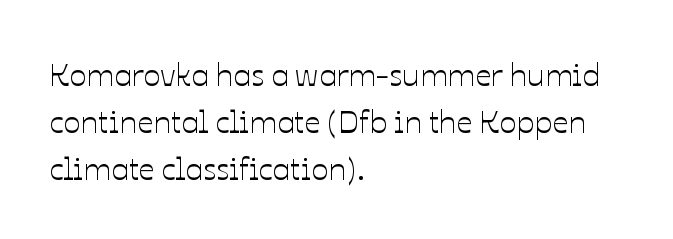
Q: Is the text italic (slanted)? A: No, it is upright.
Q: Is the text underlined? A: No.
Q: How is the paragraph aligned? A: Left-aligned.
Q: Is the spacing between letters normal or unusually wide? A: Normal.
Q: Is the spacing between lines tight, normal or loose? A: Normal.
Q: Width (condensed, normal, or wide)? A: Normal.
Q: Stroke contrast? A: Low.
Q: x-height? A: Medium.
Q: Monospaced? A: No.
